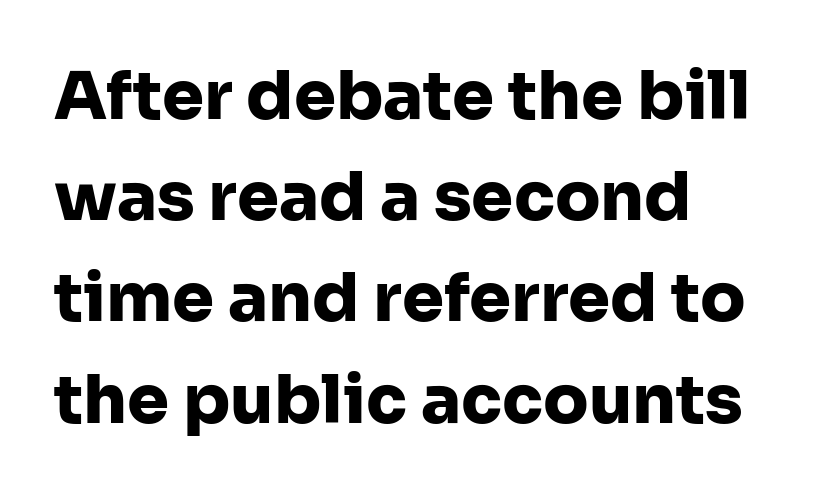
The image shows 67 px heavy sans-serif type, upright; set left-aligned, normal line spacing (1.51x), normal letter spacing, not underlined; low stroke contrast and a medium x-height.
